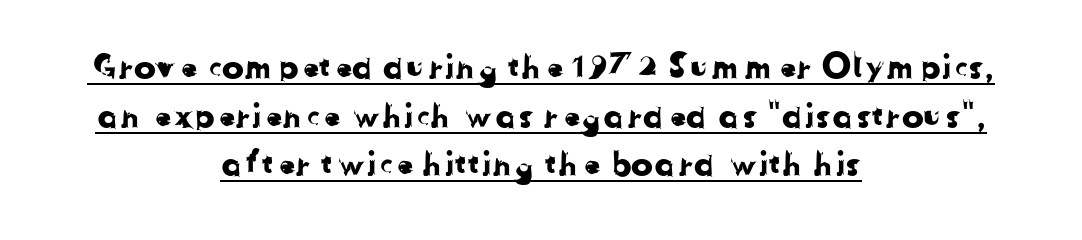
Q: Is the typeface a serif or a sans-serif typeface? A: Sans-serif.
Q: Is the text underlined? A: Yes.
Q: How is the paragraph aligned? A: Centered.
Q: Is the spacing between letters normal or unusually wide? A: Normal.
Q: Is the spacing between lines tight, normal or loose? A: Normal.
Q: Width (condensed, normal, or wide)? A: Normal.
Q: Stroke contrast? A: Low.
Q: x-height? A: Medium.
Q: Monospaced? A: No.
